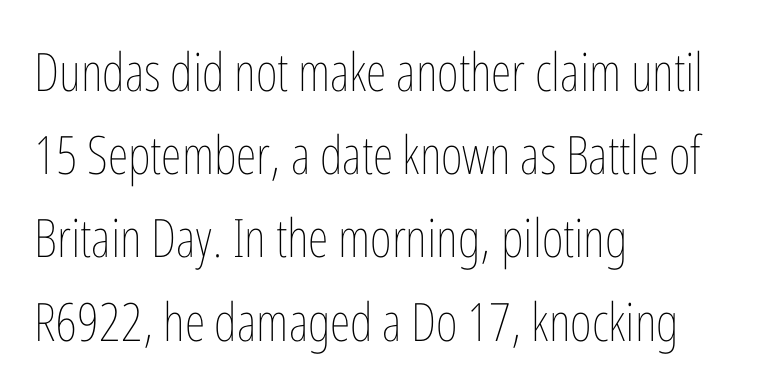
The image shows 53 px thin, condensed type, upright; set left-aligned, normal line spacing (1.57x), normal letter spacing, not underlined; low stroke contrast and a medium x-height.
